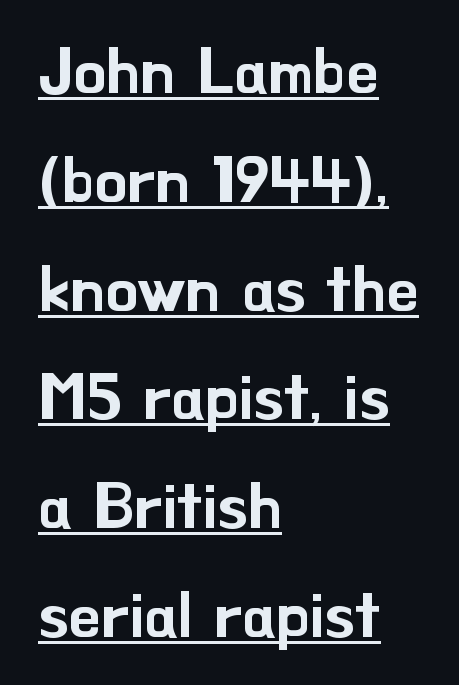
The image shows 64 px sans-serif type, upright; set left-aligned, normal line spacing (1.7x), normal letter spacing, underlined; low stroke contrast and a small x-height.
